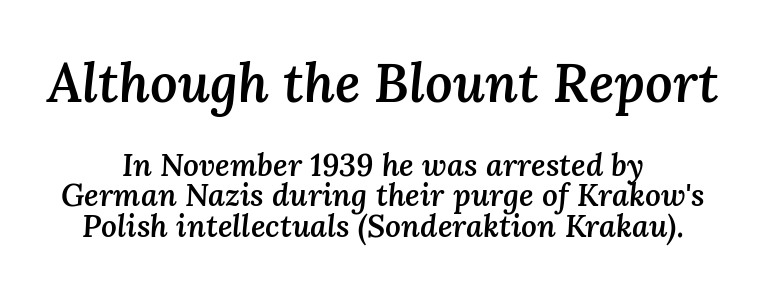
The specimen omits any rule beneath the text block's lines. The sample has been set in demibold, a notch under bold. Both edges are ragged and mirror each other, which tells us the setting is centered. A student would notice the top passage is typeset larger than what follows. Closely set lines give the paragraph a compact silhouette.
